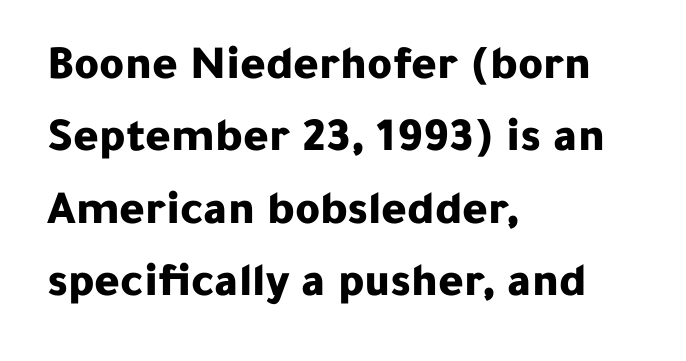
Does the type have serifs? No, each stem ends abruptly. The ragged edge is on the right, which tells us the setting is flush left. The font's upright variant was chosen for this text. This sample has the flowing, uneven cadence of proportional lettering. Check the space under the baseline: it is left empty.
